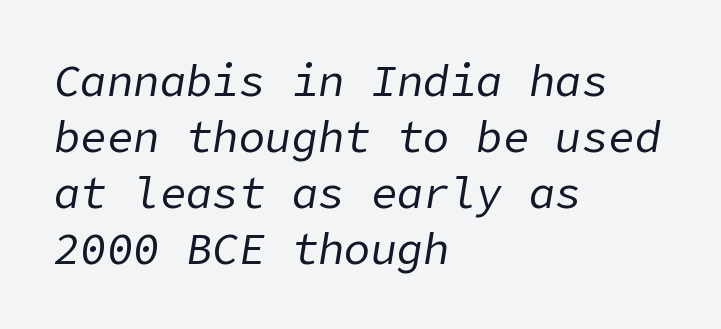
{"italic": "yes", "lean": "right", "slant_degrees": 9, "bold": "no", "weight": "regular", "width": "normal", "stroke_contrast": "low", "x_height": "medium", "underline": "no", "align": "left", "line_spacing": "normal", "line_spacing_ratio": 1.27, "letter_spacing": "normal", "letter_spacing_em": 0.0, "glyph_px": 44}
